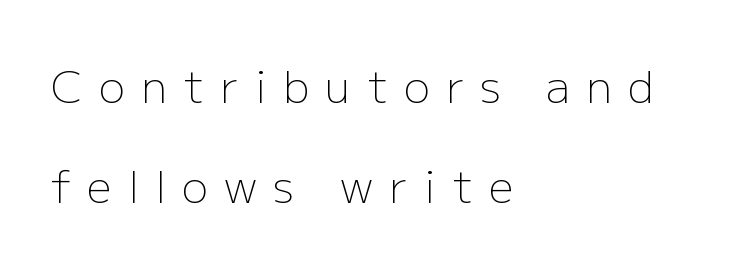
The weight would be labelled regular, book, light, or lighter still. The glyphs are unaccompanied by any horizontal stroke below them. These lines have a slow, spaced-out rhythm from letter to letter. The axis of the letterforms is exactly vertical.
